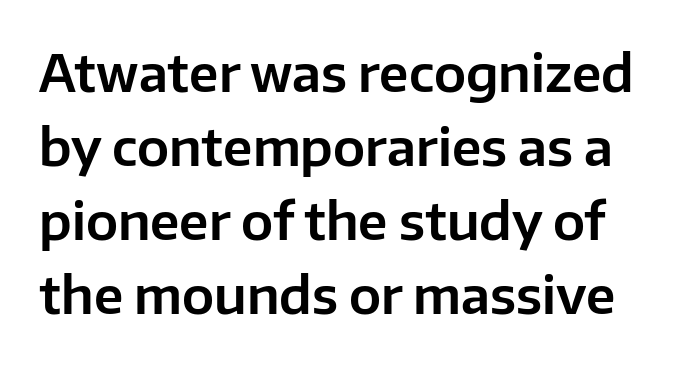
I'd call this a sans setting — the letters go barefoot. The zone under the glyphs is completely vacant. The rendering uses a moderate line-height, typical for paragraphs. This sample uses plain, unmodified letter spacing. Upright lettering throughout. Spacing verdict: proportional, widths tailored to each character.
